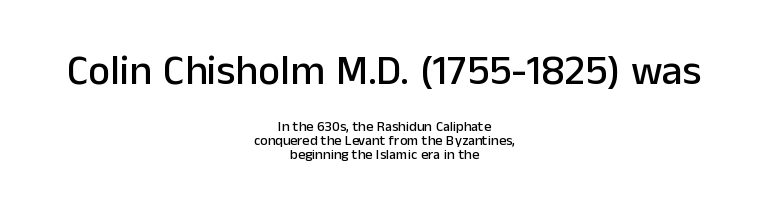
Q: Is the text italic (slanted)? A: No, it is upright.
Q: Is the typeface a serif or a sans-serif typeface? A: Sans-serif.
Q: Is the text underlined? A: No.
Q: How is the paragraph aligned? A: Centered.
Q: Is the spacing between letters normal or unusually wide? A: Normal.
Q: Is the spacing between lines tight, normal or loose? A: Tight.
Q: Which block of text is set in a larger size, the first (top) or the second (bottom)? A: The first (top) one.
Q: Width (condensed, normal, or wide)? A: Normal.
Q: Stroke contrast? A: Low.
Q: x-height? A: Medium.
Q: Monospaced? A: No.
